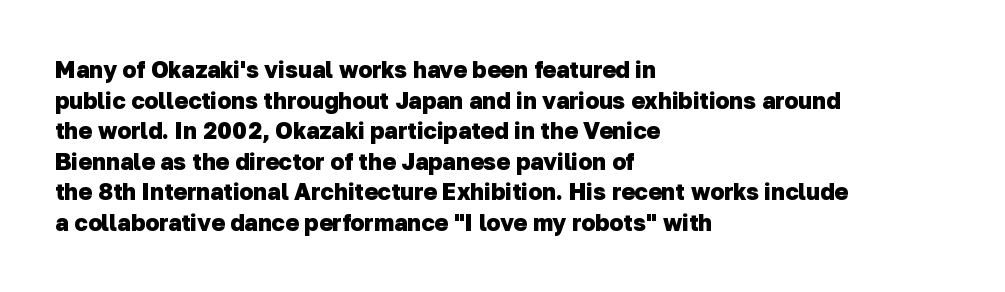
{"bold": "yes", "underline": "no", "align": "left", "line_spacing": "normal", "line_spacing_ratio": 1.33, "letter_spacing": "normal", "letter_spacing_em": 0.0, "glyph_px": 23}
